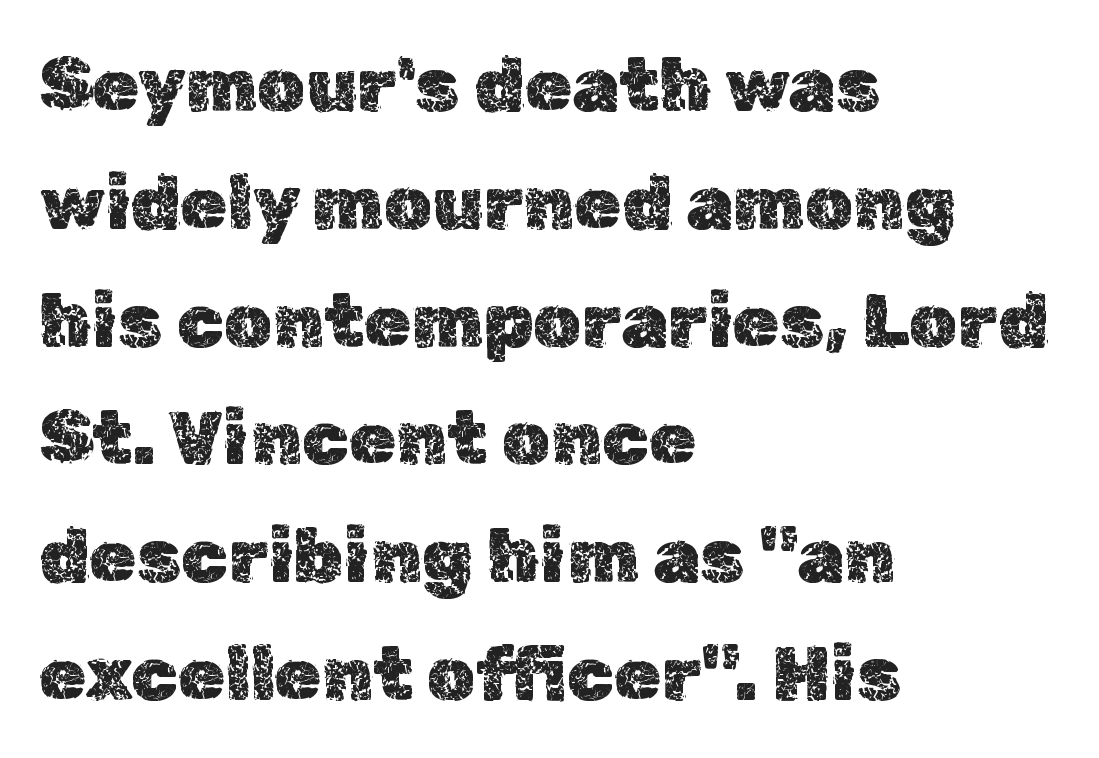
Q: Is the text italic (slanted)? A: No, it is upright.
Q: Is the text underlined? A: No.
Q: How is the paragraph aligned? A: Left-aligned.
Q: Is the spacing between letters normal or unusually wide? A: Normal.
Q: Is the spacing between lines tight, normal or loose? A: Normal.
Q: Width (condensed, normal, or wide)? A: Normal.
Q: x-height? A: Medium.
Q: Monospaced? A: No.
